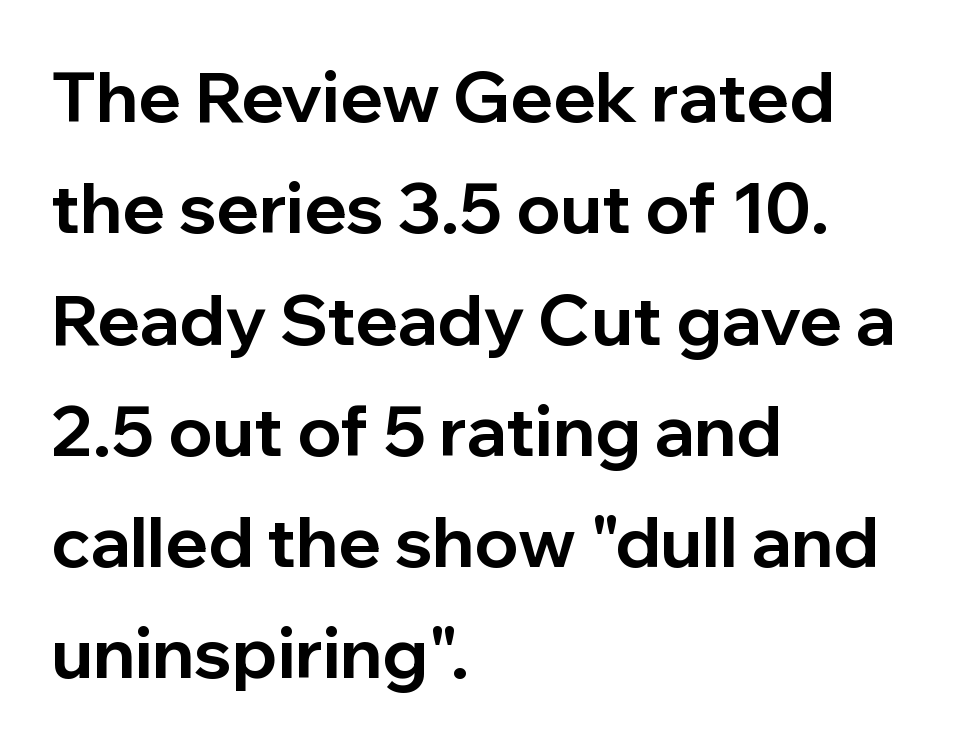
Q: Is the text bold? A: Yes.
Q: Is the text italic (slanted)? A: No, it is upright.
Q: Is the typeface a serif or a sans-serif typeface? A: Sans-serif.
Q: Is the text underlined? A: No.
Q: How is the paragraph aligned? A: Left-aligned.
Q: Is the spacing between letters normal or unusually wide? A: Normal.
Q: Is the spacing between lines tight, normal or loose? A: Normal.
Q: Width (condensed, normal, or wide)? A: Normal.
Q: Stroke contrast? A: Low.
Q: x-height? A: Medium.
Q: Monospaced? A: No.
